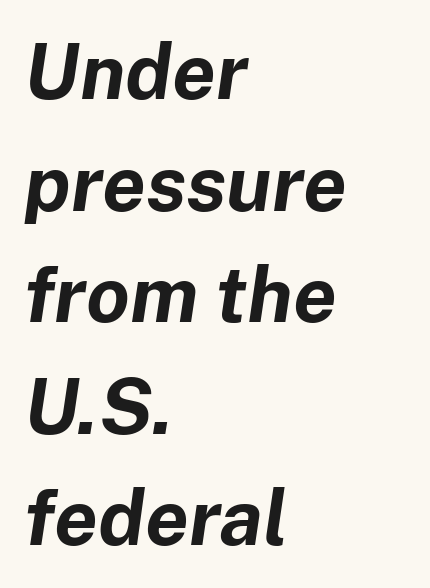
Q: Is the text bold? A: Yes.
Q: Is the text italic (slanted)? A: Yes, it leans right by about 8 degrees.
Q: Is the text underlined? A: No.
Q: How is the paragraph aligned? A: Left-aligned.
Q: Is the spacing between letters normal or unusually wide? A: Normal.
Q: Is the spacing between lines tight, normal or loose? A: Normal.
Q: Width (condensed, normal, or wide)? A: Normal.
Q: Stroke contrast? A: Low.
Q: x-height? A: Medium.
Q: Monospaced? A: No.
